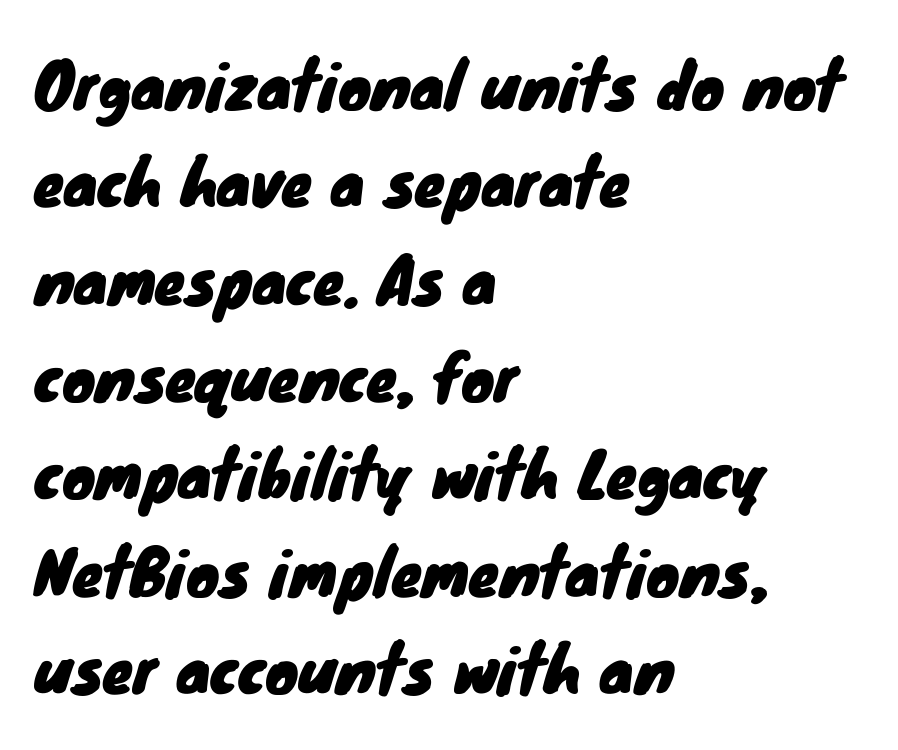
The image shows 62 px sans-serif type; set left-aligned, normal line spacing (1.57x), normal letter spacing, not underlined; low stroke contrast and a small x-height.
